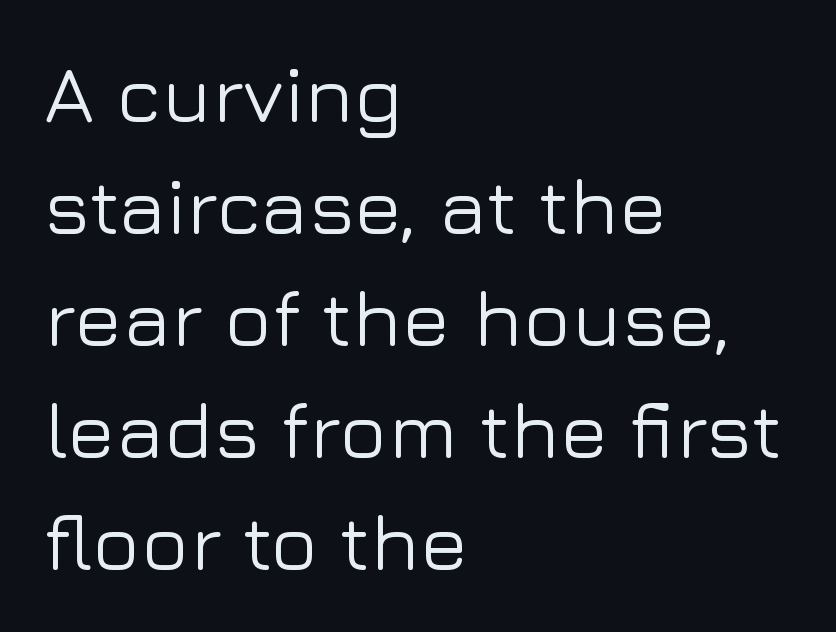
{"serif": "no", "italic": "no", "width": "normal", "stroke_contrast": "low", "x_height": "medium", "monospaced": "no", "underline": "no", "align": "left", "line_spacing": "normal", "line_spacing_ratio": 1.4, "letter_spacing": "normal", "letter_spacing_em": 0.0, "glyph_px": 80}
